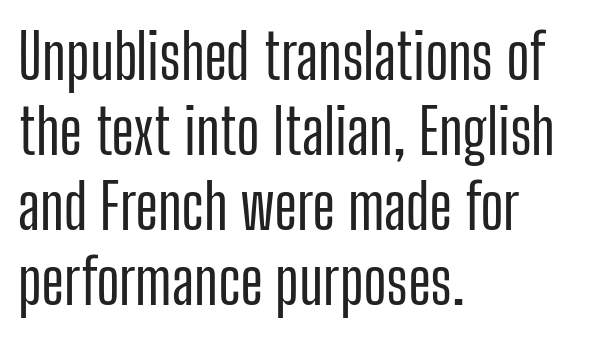
The image shows 62 px condensed sans-serif type, upright; set left-aligned, line spacing 1.21x, normal letter spacing, not underlined; low stroke contrast and a medium x-height.
